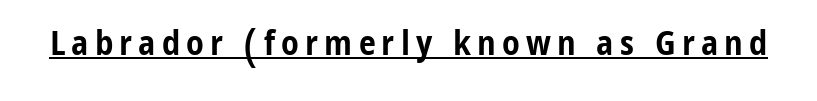
These lines carry a lot of weight — the face is fully bold. This sample has the flowing, uneven cadence of proportional lettering. Has an underline been added? It has. The lettering holds an erect, upright posture throughout. The font family rendered here belongs to the sans-serif group.
